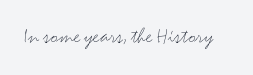
{"bold": "no", "underline": "no", "letter_spacing": "normal", "letter_spacing_em": 0.0, "glyph_px": 22}
